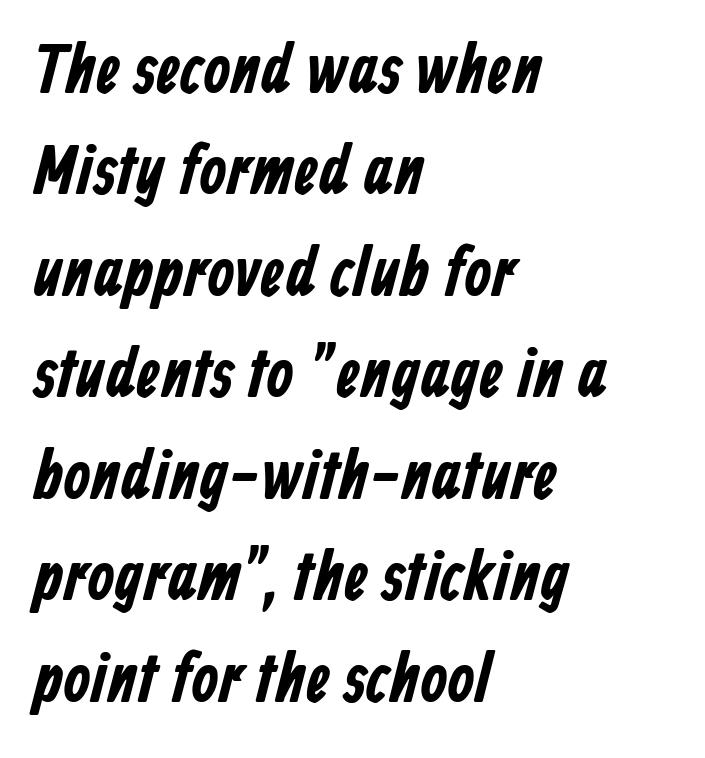
The image shows 69 px condensed sans-serif type; set left-aligned, normal line spacing (1.47x), normal letter spacing, not underlined; low stroke contrast and a medium x-height.
